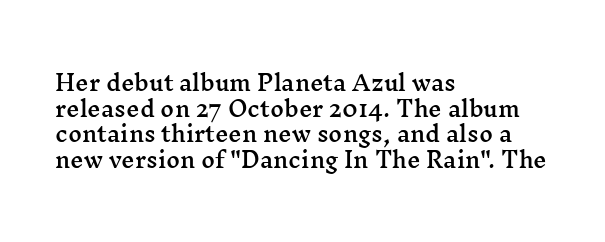
{"italic": "no", "underline": "no", "align": "left", "line_spacing_ratio": 1.22, "letter_spacing": "normal", "letter_spacing_em": 0.0, "glyph_px": 21}
